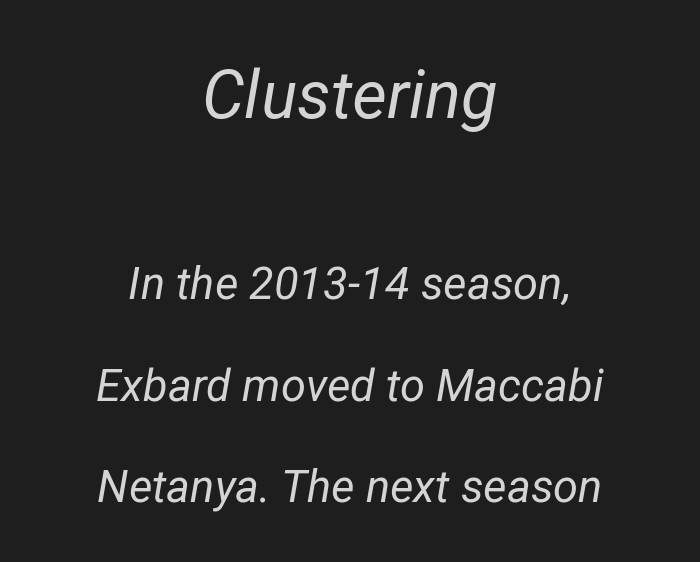
{"italic": "yes", "lean": "right", "slant_degrees": 12, "bold": "no", "weight": "regular", "width": "normal", "stroke_contrast": "low", "x_height": "medium", "monospaced": "no", "underline": "no", "align": "center", "line_spacing": "loose", "line_spacing_ratio": 2.25, "letter_spacing": "normal", "letter_spacing_em": 0.0, "larger_block": "first", "size_ratio": 1.49, "glyph_px": 67}
